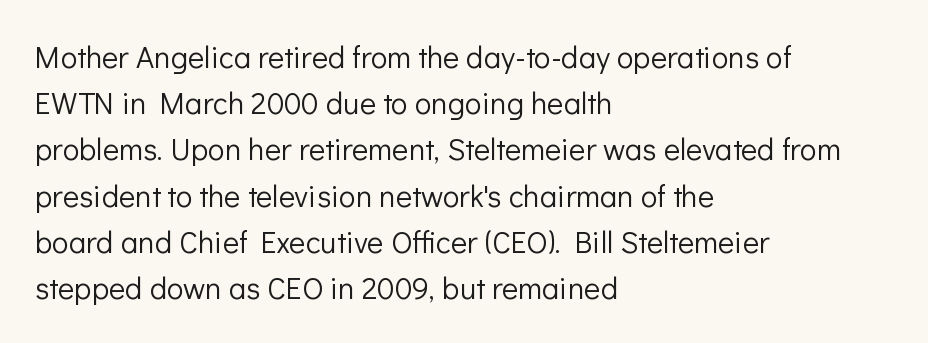
This rendering leaves character spacing at its baseline value. Serif or sans? Sans — the stroke terminals are bare. Line beginnings align vertically; line endings do not. If you drew a line through each stem, it would be perfectly vertical. Stem width sits at or under what a default text font uses.
